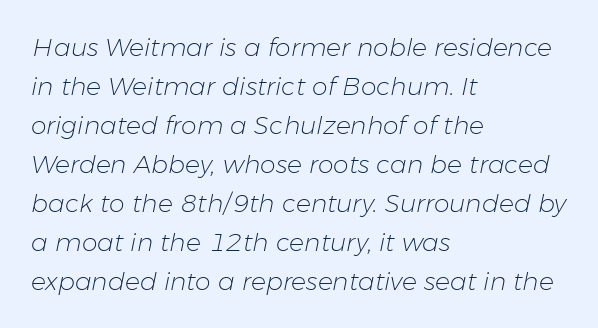
{"italic": "yes", "lean": "right", "slant_degrees": 11, "bold": "no", "underline": "no", "align": "left", "line_spacing": "normal", "line_spacing_ratio": 1.56, "letter_spacing": "normal", "letter_spacing_em": 0.0, "glyph_px": 25}
